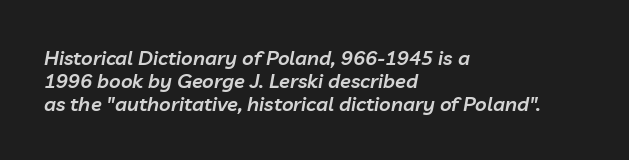
{"italic": "yes", "lean": "right", "slant_degrees": 10, "bold": "semi", "underline": "no", "align": "left", "line_spacing": "tight", "line_spacing_ratio": 1.15, "letter_spacing": "normal", "letter_spacing_em": 0.0, "glyph_px": 20}
